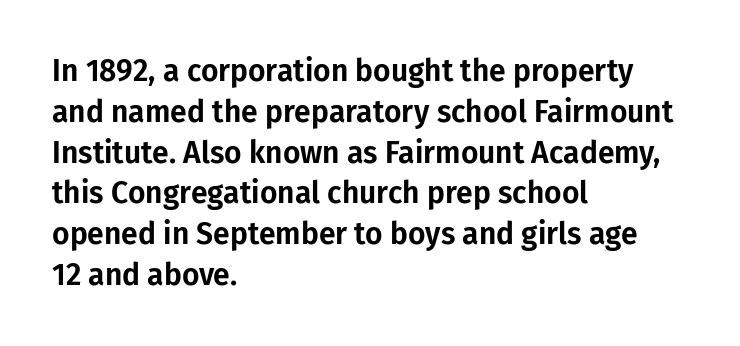
The image shows 30 px sans-serif type, upright; set left-aligned, normal line spacing (1.36x), normal letter spacing, not underlined; low stroke contrast and a medium x-height.
